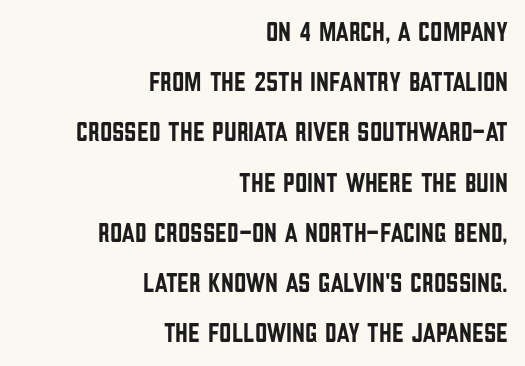
The glyphs are unaccompanied by any horizontal stroke below them. Nothing unusual about the tracking: characters are spaced as the font intends. This is the regular roman posture of the typeface. Every row of glyphs terminates at an identical x-position on the right.
